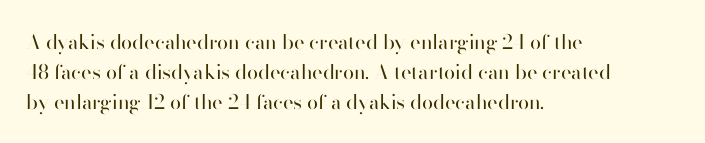
{"italic": "no", "bold": "no", "underline": "no", "align": "left", "line_spacing": "normal", "line_spacing_ratio": 1.49, "letter_spacing": "normal", "letter_spacing_em": 0.0, "glyph_px": 20}
